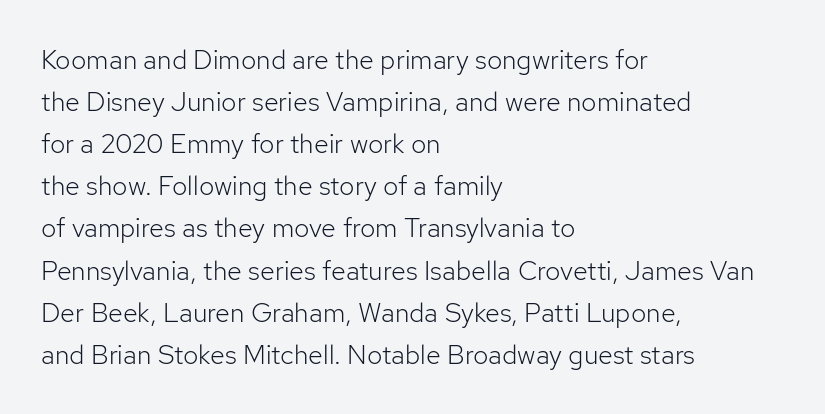
The image shows 27 px text type, upright; set left-aligned, normal line spacing (1.56x), normal letter spacing, not underlined.
